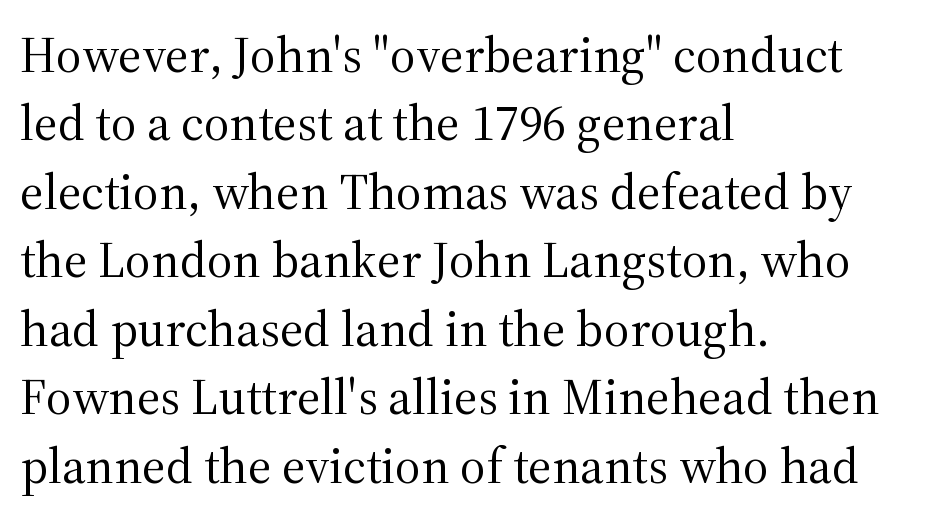
{"serif": "yes", "italic": "no", "bold": "no", "weight": "regular", "width": "normal", "stroke_contrast": "medium", "x_height": "medium", "monospaced": "no", "underline": "no", "align": "left", "line_spacing": "normal", "line_spacing_ratio": 1.37, "letter_spacing": "normal", "letter_spacing_em": 0.0, "glyph_px": 50}
